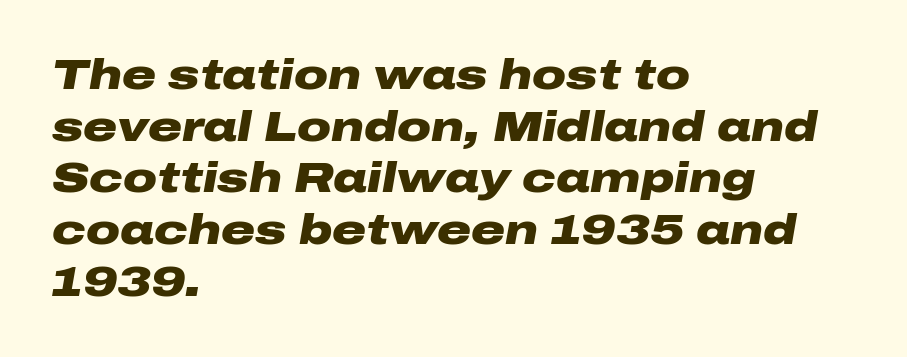
The glyphs look as if they've been sheared to an angle. Think of a printed novel: that variable character pitch is what you see here. Unmarked baselines from the first word to the last. Plenty of ink on the page — the face is bold. Characters follow at the spacing the type designer built in. Notice how the passage keeps a crisp vertical edge on the left only.
